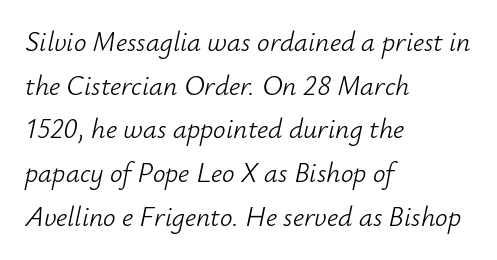
Q: Is the text bold? A: No.
Q: Is the text italic (slanted)? A: Yes, it leans right by about 12 degrees.
Q: Is the text underlined? A: No.
Q: How is the paragraph aligned? A: Left-aligned.
Q: Is the spacing between letters normal or unusually wide? A: Normal.
Q: Is the spacing between lines tight, normal or loose? A: Normal.
Q: Width (condensed, normal, or wide)? A: Normal.
Q: Stroke contrast? A: Low.
Q: x-height? A: Small.
Q: Monospaced? A: No.
